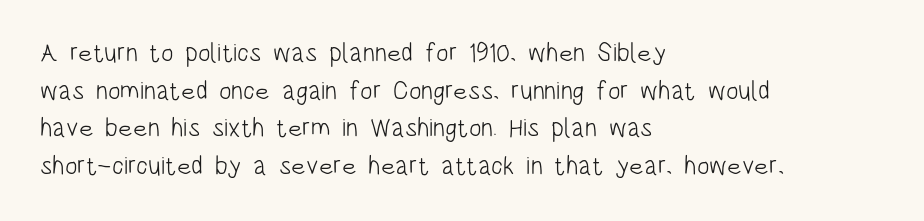
The image shows 26 px text type, upright; set left-aligned, normal line spacing (1.45x), normal letter spacing, not underlined.
